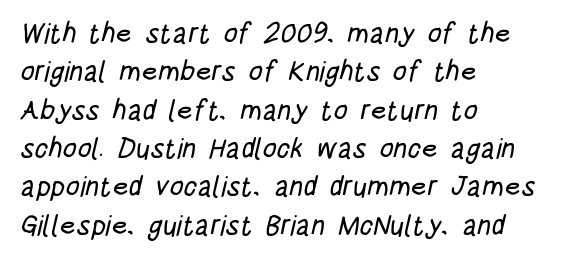
The image shows 28 px condensed sans-serif type; set left-aligned, normal line spacing (1.37x), normal letter spacing, not underlined; low stroke contrast and a large x-height.
